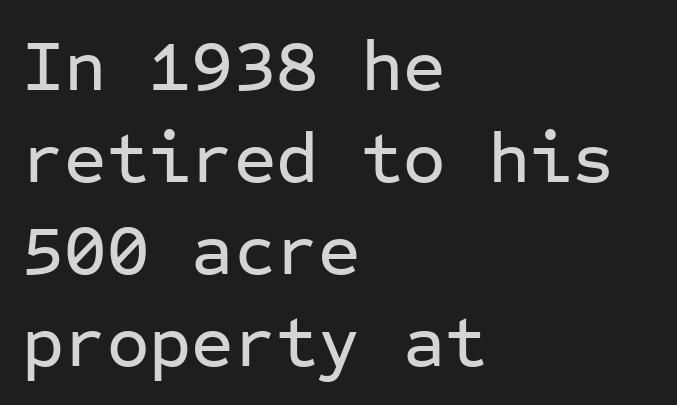
The image shows 73 px sans-serif type, upright, monospaced; set left-aligned, normal line spacing (1.26x), normal letter spacing, not underlined; low stroke contrast and a medium x-height.
